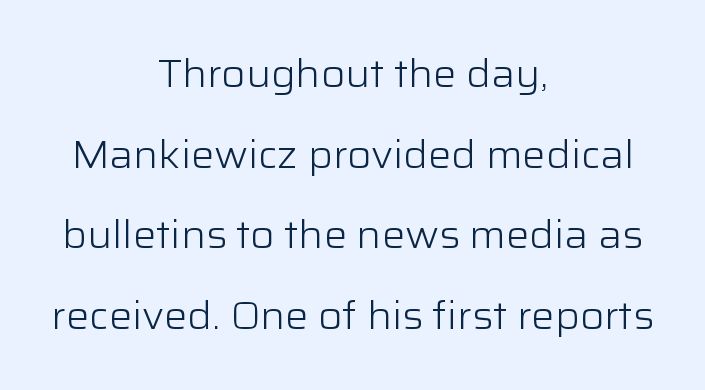
Nope, no serifs anywhere on these letters. Stems and bowls with no extra thickness — not bold. Descender tails drop into unmarked territory. In terms of leading, this rendering errs on the spacious side. The gaps between neighbouring characters are ordinary and unremarkable. The passage is arranged like a title page — every line centered.
